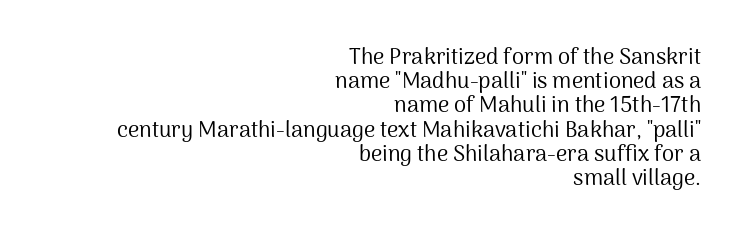
{"italic": "no", "bold": "no", "underline": "no", "align": "right", "line_spacing": "tight", "line_spacing_ratio": 1.1, "letter_spacing": "normal", "letter_spacing_em": 0.0, "glyph_px": 22}
